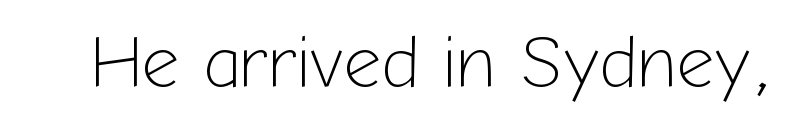
{"serif": "no", "italic": "no", "bold": "no", "weight": "light", "width": "normal", "stroke_contrast": "low", "x_height": "medium", "monospaced": "no", "underline": "no", "letter_spacing": "normal", "letter_spacing_em": 0.0, "glyph_px": 74}
